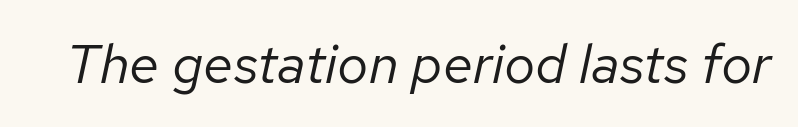
The image shows 55 px regular-weight type, italic (leaning right); set normal letter spacing, not underlined; low stroke contrast and a medium x-height.
